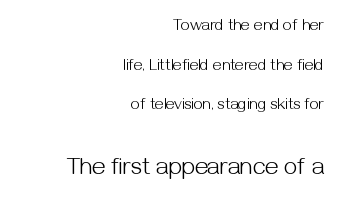
Line ends are locked; line starts wander. The space directly below the letters is spotless. Tracking value appears to be zero — textbook default spacing. Weight class: somewhere from thin through regular.
